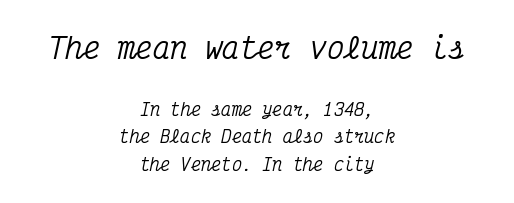
The image shows 29 px condensed serif type, italic (leaning right), monospaced; set centered, normal line spacing (1.61x), normal letter spacing, not underlined; the first (top) block is 1.71x larger; medium stroke contrast and a medium x-height.
